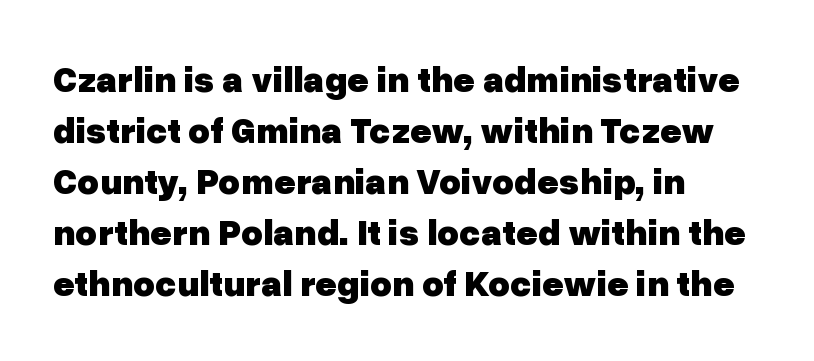
Q: Is the text bold? A: Yes.
Q: Is the text italic (slanted)? A: No, it is upright.
Q: Is the typeface a serif or a sans-serif typeface? A: Sans-serif.
Q: Is the text underlined? A: No.
Q: How is the paragraph aligned? A: Left-aligned.
Q: Is the spacing between letters normal or unusually wide? A: Normal.
Q: Is the spacing between lines tight, normal or loose? A: Normal.
Q: Width (condensed, normal, or wide)? A: Normal.
Q: Stroke contrast? A: Low.
Q: x-height? A: Medium.
Q: Monospaced? A: No.
